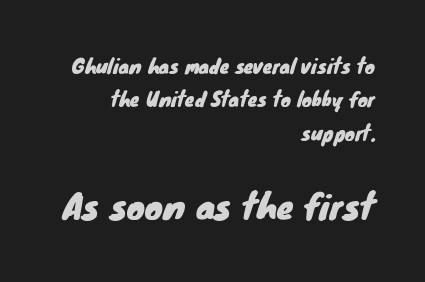
The image shows 34 px sans-serif type; set right-aligned, line spacing 1.76x, normal letter spacing, not underlined; the second (bottom) block is 1.79x larger; low stroke contrast and a small x-height.
